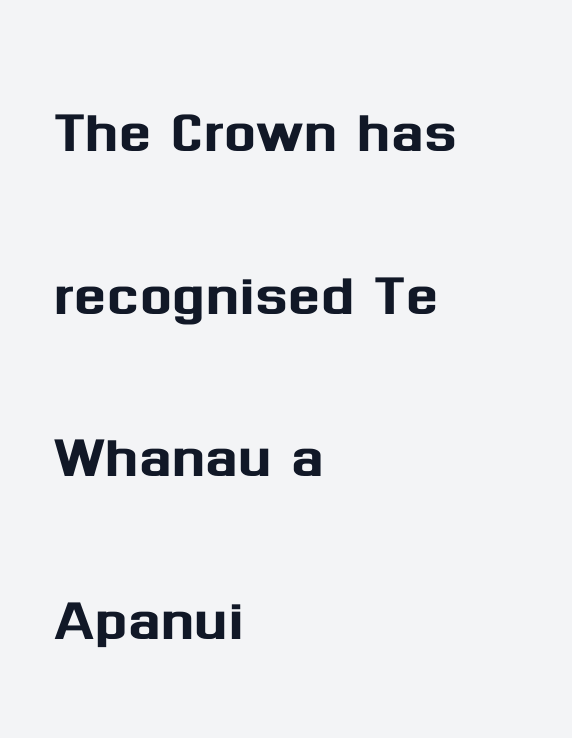
Q: Is the text italic (slanted)? A: No, it is upright.
Q: Is the typeface a serif or a sans-serif typeface? A: Sans-serif.
Q: Is the text underlined? A: No.
Q: How is the paragraph aligned? A: Left-aligned.
Q: Is the spacing between letters normal or unusually wide? A: Normal.
Q: Is the spacing between lines tight, normal or loose? A: Loose.
Q: Width (condensed, normal, or wide)? A: Normal.
Q: Stroke contrast? A: Medium.
Q: x-height? A: Medium.
Q: Monospaced? A: No.
